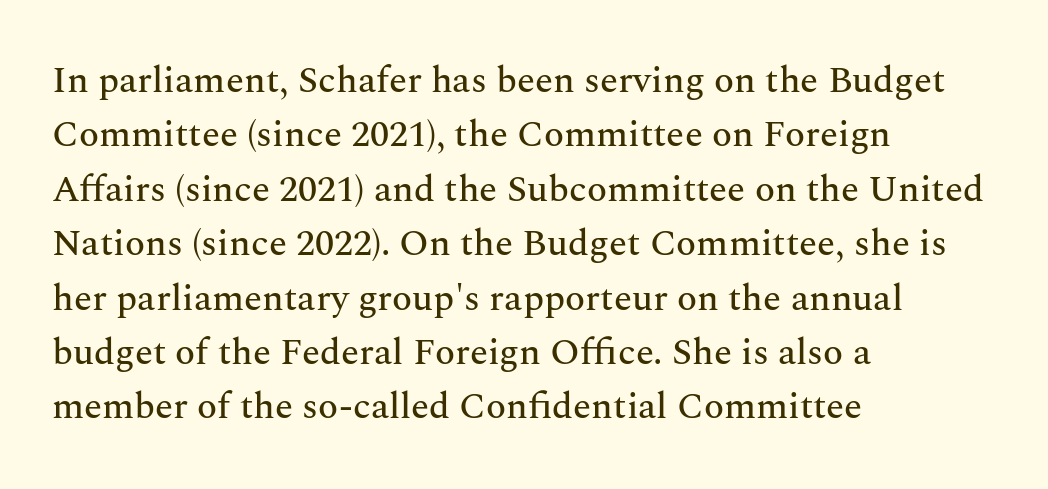
{"serif": "yes", "italic": "no", "width": "normal", "stroke_contrast": "medium", "x_height": "medium", "monospaced": "no", "underline": "no", "align": "left", "line_spacing": "normal", "line_spacing_ratio": 1.47, "letter_spacing": "normal", "letter_spacing_em": 0.0, "glyph_px": 37}
